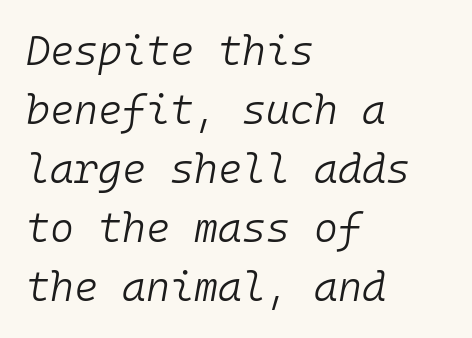
{"italic": "yes", "lean": "right", "slant_degrees": 10, "bold": "no", "weight": "light", "width": "normal", "stroke_contrast": "low", "x_height": "medium", "monospaced": "yes", "underline": "no", "align": "left", "line_spacing": "normal", "line_spacing_ratio": 1.44, "letter_spacing": "normal", "letter_spacing_em": 0.0, "glyph_px": 41}
